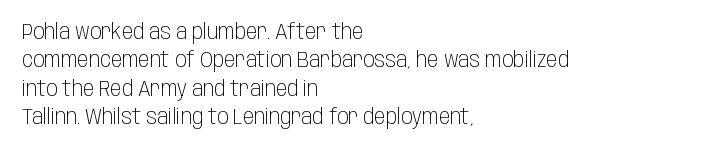
{"italic": "no", "bold": "no", "underline": "no", "align": "left", "line_spacing": "normal", "line_spacing_ratio": 1.35, "letter_spacing": "normal", "letter_spacing_em": 0.0, "glyph_px": 21}
